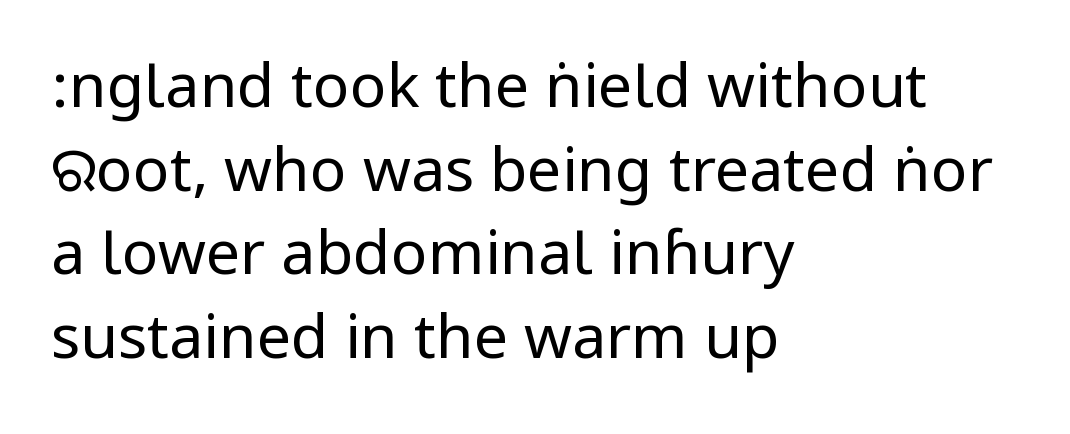
Q: Is the text bold? A: No.
Q: Is the text italic (slanted)? A: No, it is upright.
Q: Is the typeface a serif or a sans-serif typeface? A: Sans-serif.
Q: Is the text underlined? A: No.
Q: How is the paragraph aligned? A: Left-aligned.
Q: Is the spacing between letters normal or unusually wide? A: Normal.
Q: Is the spacing between lines tight, normal or loose? A: Normal.
Q: Width (condensed, normal, or wide)? A: Condensed.
Q: Stroke contrast? A: Low.
